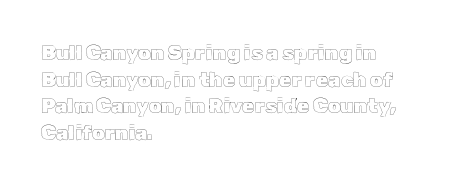
The image shows 20 px text type, upright; set left-aligned, normal line spacing (1.33x), normal letter spacing, not underlined.
